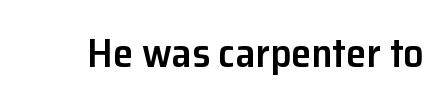
Nothing unusual about the tracking: characters are spaced as the font intends. Italic: no, the glyphs are upright roman. The specimen omits any rule beneath the text block's lines. On the weight axis this lands at semibold, roughly 600. Here the designer chose a conventional face with non-uniform glyph widths. The letters carry no serifs — their stems end cleanly without finishing strokes.
